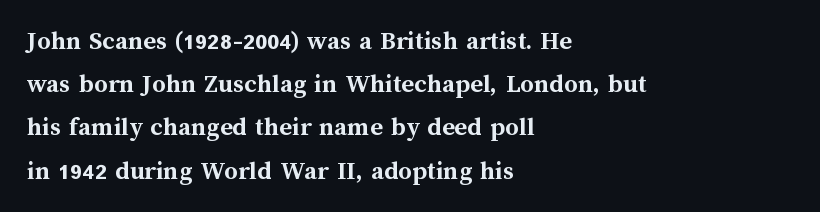
Q: Is the text bold? A: Yes.
Q: Is the text italic (slanted)? A: No, it is upright.
Q: Is the text underlined? A: No.
Q: How is the paragraph aligned? A: Left-aligned.
Q: Is the spacing between letters normal or unusually wide? A: Normal.
Q: Is the spacing between lines tight, normal or loose? A: Normal.
